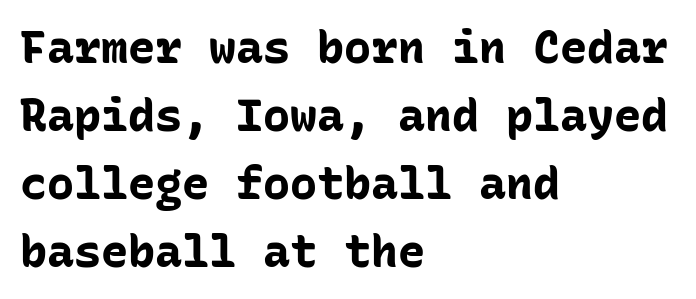
Q: Is the text bold? A: Yes.
Q: Is the text italic (slanted)? A: No, it is upright.
Q: Is the typeface a serif or a sans-serif typeface? A: Sans-serif.
Q: Is the text underlined? A: No.
Q: How is the paragraph aligned? A: Left-aligned.
Q: Is the spacing between letters normal or unusually wide? A: Normal.
Q: Is the spacing between lines tight, normal or loose? A: Normal.
Q: Width (condensed, normal, or wide)? A: Normal.
Q: Stroke contrast? A: Low.
Q: x-height? A: Medium.
Q: Monospaced? A: Yes.
